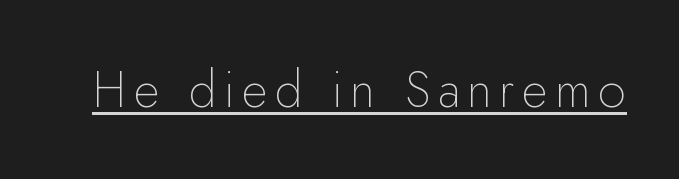
{"serif": "no", "italic": "no", "bold": "no", "weight": "thin", "width": "normal", "stroke_contrast": "low", "x_height": "small", "monospaced": "no", "underline": "yes", "glyph_px": 50}
